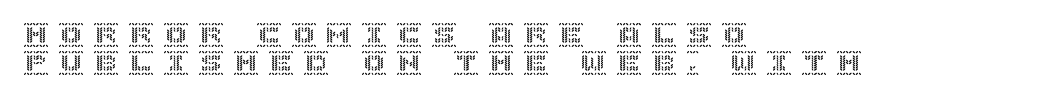
Q: Is the text italic (slanted)? A: No, it is upright.
Q: Is the text underlined? A: No.
Q: How is the paragraph aligned? A: Left-aligned.
Q: Is the spacing between letters normal or unusually wide? A: Unusually wide.
Q: Is the spacing between lines tight, normal or loose? A: Tight.
